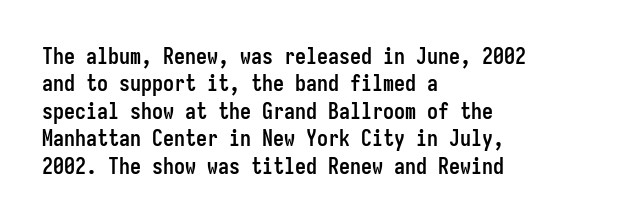
Q: Is the text bold? A: Yes.
Q: Is the text italic (slanted)? A: No, it is upright.
Q: Is the text underlined? A: No.
Q: How is the paragraph aligned? A: Left-aligned.
Q: Is the spacing between letters normal or unusually wide? A: Normal.
Q: Is the spacing between lines tight, normal or loose? A: Normal.
